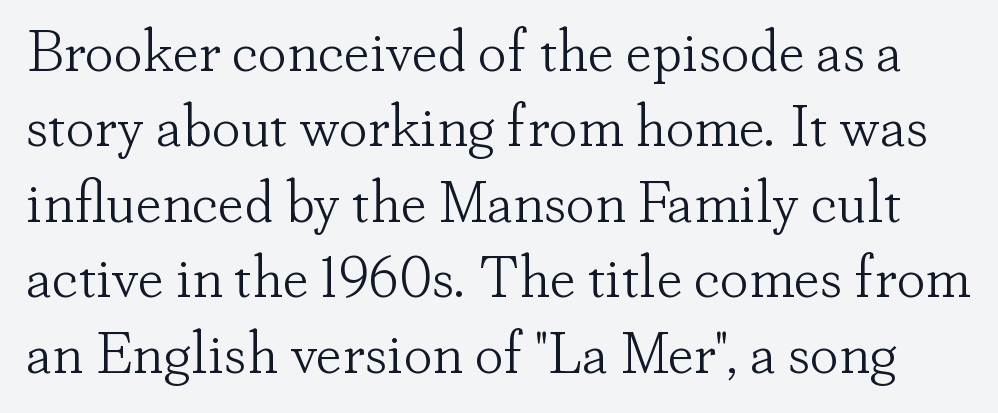
The image shows 58 px light serif type, upright; set normal line spacing (1.3x), normal letter spacing, not underlined; low stroke contrast and a small x-height.
